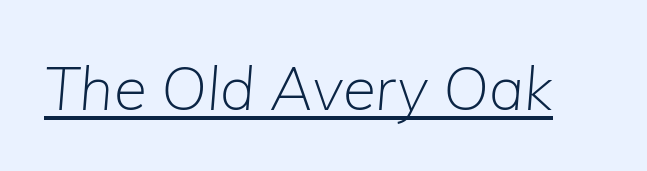
{"italic": "yes", "lean": "right", "slant_degrees": 5, "bold": "no", "weight": "light", "width": "normal", "stroke_contrast": "low", "x_height": "medium", "monospaced": "no", "underline": "yes", "letter_spacing": "normal", "letter_spacing_em": 0.0, "glyph_px": 60}
